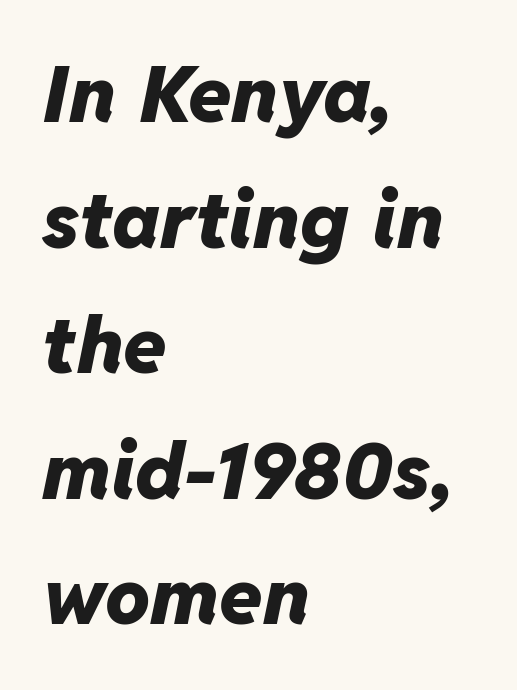
Does the copy run flush right? No — it runs flush left. Each row of text sits above clean, open space. The letters sit at their default tracking, neither squeezed nor spread. The block of text has a typical density, with ordinary space between rows. You'd pick this weight for a headline — it's a proper bold.
